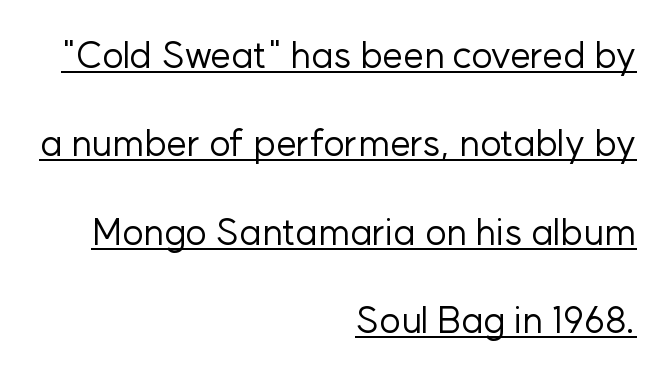
Q: Is the text bold? A: No.
Q: Is the text italic (slanted)? A: No, it is upright.
Q: Is the typeface a serif or a sans-serif typeface? A: Sans-serif.
Q: Is the text underlined? A: Yes.
Q: How is the paragraph aligned? A: Right-aligned.
Q: Is the spacing between letters normal or unusually wide? A: Normal.
Q: Is the spacing between lines tight, normal or loose? A: Loose.
Q: Width (condensed, normal, or wide)? A: Normal.
Q: Stroke contrast? A: Low.
Q: x-height? A: Medium.
Q: Monospaced? A: No.
